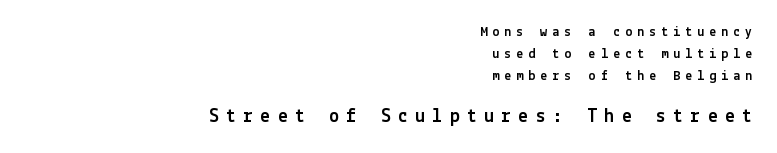
Q: Is the text italic (slanted)? A: No, it is upright.
Q: Is the text underlined? A: No.
Q: How is the paragraph aligned? A: Right-aligned.
Q: Is the spacing between letters normal or unusually wide? A: Unusually wide.
Q: Is the spacing between lines tight, normal or loose? A: Normal.
Q: Which block of text is set in a larger size, the first (top) or the second (bottom)? A: The second (bottom) one.
